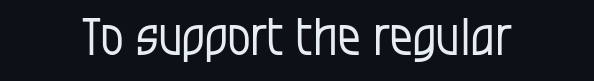
Q: Is the text bold? A: No.
Q: Is the text italic (slanted)? A: No, it is upright.
Q: Is the typeface a serif or a sans-serif typeface? A: Sans-serif.
Q: Is the text underlined? A: No.
Q: Is the spacing between letters normal or unusually wide? A: Normal.
Q: Width (condensed, normal, or wide)? A: Condensed.
Q: Stroke contrast? A: Low.
Q: x-height? A: Large.
Q: Monospaced? A: No.
